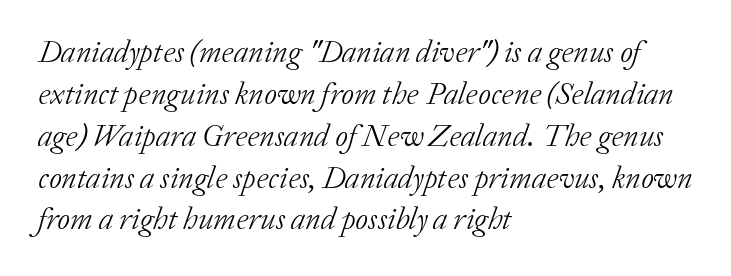
{"serif": "yes", "italic": "yes", "lean": "right", "slant_degrees": 20, "bold": "no", "weight": "light", "width": "normal", "stroke_contrast": "low", "x_height": "medium", "monospaced": "no", "underline": "no", "align": "left", "line_spacing": "normal", "line_spacing_ratio": 1.35, "letter_spacing": "normal", "letter_spacing_em": 0.0, "glyph_px": 31}
